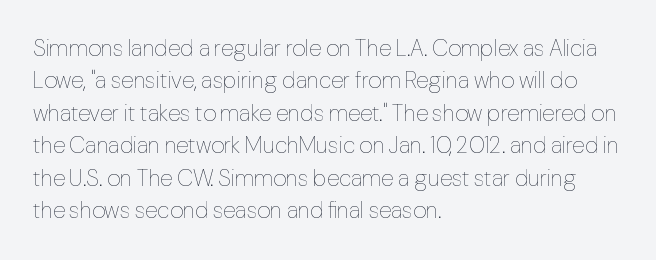
Q: Is the text bold? A: No.
Q: Is the text italic (slanted)? A: No, it is upright.
Q: Is the text underlined? A: No.
Q: How is the paragraph aligned? A: Left-aligned.
Q: Is the spacing between letters normal or unusually wide? A: Normal.
Q: Is the spacing between lines tight, normal or loose? A: Normal.
